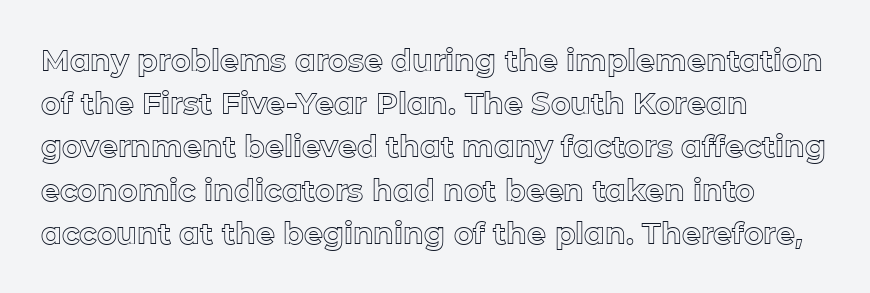
In CSS terms this would be text-align: left. Note the varied advance widths — an 'i' is clearly narrower than an 'm'. What stands out about the letter spacing? Nothing — it is the standard amount. Vertical spacing — default. Posture: upright roman. Has an underline been added? It has not.
